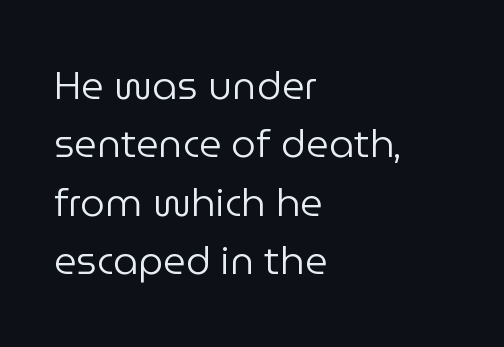
The image shows 39 px regular-weight sans-serif type, upright; set left-aligned, normal line spacing (1.5x), normal letter spacing, not underlined; low stroke contrast and a medium x-height.
